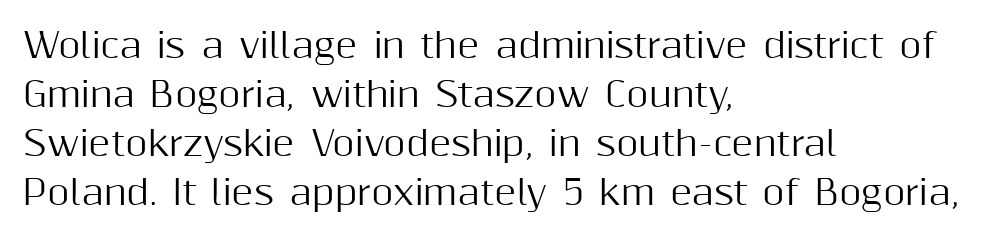
Q: Is the text italic (slanted)? A: No, it is upright.
Q: Is the typeface a serif or a sans-serif typeface? A: Sans-serif.
Q: Is the text underlined? A: No.
Q: How is the paragraph aligned? A: Left-aligned.
Q: Is the spacing between letters normal or unusually wide? A: Normal.
Q: Is the spacing between lines tight, normal or loose? A: Normal.
Q: Width (condensed, normal, or wide)? A: Normal.
Q: Stroke contrast? A: Medium.
Q: x-height? A: Medium.
Q: Monospaced? A: No.
